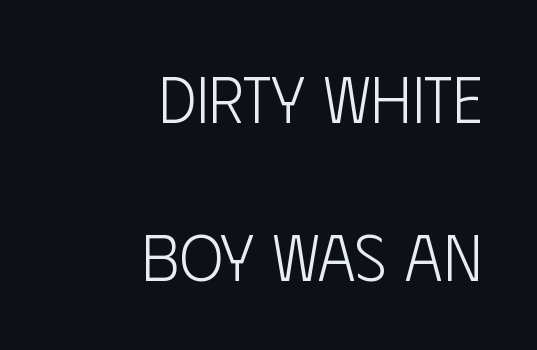
{"serif": "no", "italic": "no", "bold": "no", "weight": "light", "width": "condensed", "stroke_contrast": "low", "x_height": "large", "monospaced": "no", "underline": "no", "align": "right", "line_spacing": "loose", "line_spacing_ratio": 2.39, "letter_spacing": "normal", "letter_spacing_em": 0.0, "glyph_px": 66}
